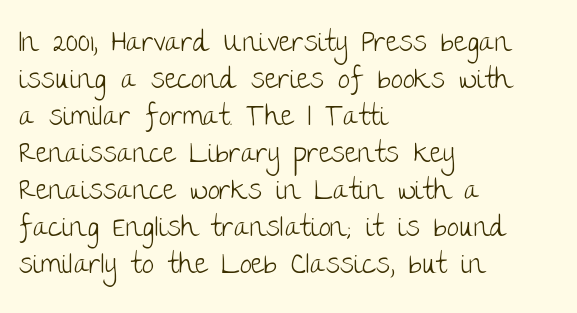
{"serif": "no", "italic": "no", "bold": "no", "weight": "light", "width": "normal", "stroke_contrast": "low", "x_height": "large", "monospaced": "no", "underline": "no", "align": "left", "line_spacing": "normal", "line_spacing_ratio": 1.32, "letter_spacing": "normal", "letter_spacing_em": 0.0, "glyph_px": 28}
